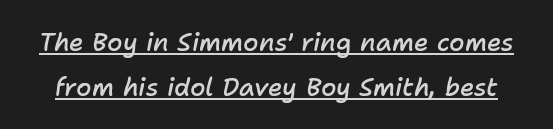
Q: Is the text bold? A: Semi-bold.
Q: Is the text italic (slanted)? A: Yes, it leans right by about 11 degrees.
Q: Is the text underlined? A: Yes.
Q: Is the spacing between letters normal or unusually wide? A: Normal.
